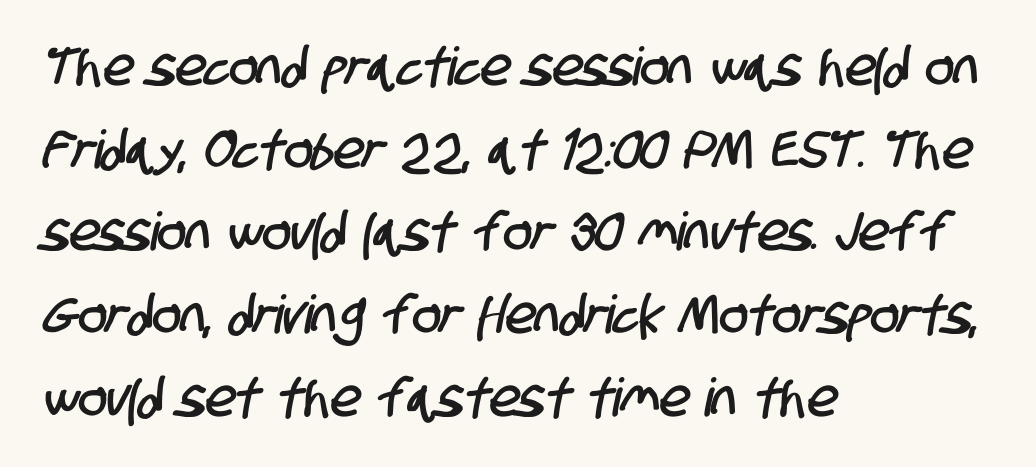
{"serif": "no", "width": "condensed", "stroke_contrast": "low", "x_height": "large", "monospaced": "no", "underline": "no", "align": "left", "line_spacing": "normal", "line_spacing_ratio": 1.56, "letter_spacing": "normal", "letter_spacing_em": 0.0, "glyph_px": 53}
